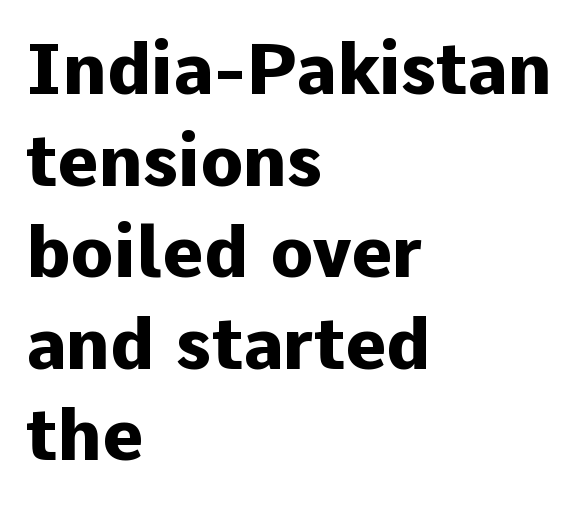
{"serif": "no", "italic": "no", "bold": "yes", "weight": "heavy", "width": "normal", "stroke_contrast": "low", "x_height": "medium", "monospaced": "no", "underline": "no", "align": "left", "line_spacing": "normal", "line_spacing_ratio": 1.29, "letter_spacing": "normal", "letter_spacing_em": 0.0, "glyph_px": 71}
